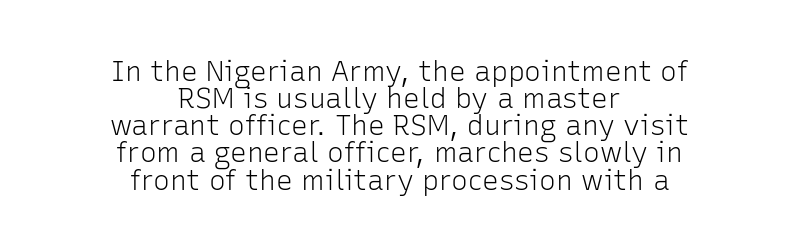
The image shows 28 px light sans-serif type, upright; set centered, tight line spacing (0.97x), normal letter spacing, not underlined; low stroke contrast and a medium x-height.
